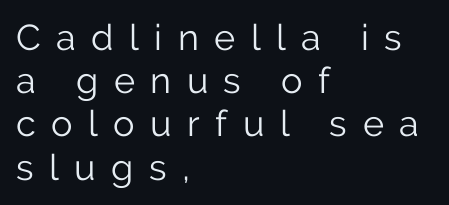
{"serif": "no", "italic": "no", "bold": "no", "weight": "light", "width": "normal", "stroke_contrast": "low", "x_height": "medium", "monospaced": "no", "underline": "no", "align": "left", "line_spacing_ratio": 1.2, "letter_spacing": "wide", "letter_spacing_em": 0.43, "glyph_px": 36}
